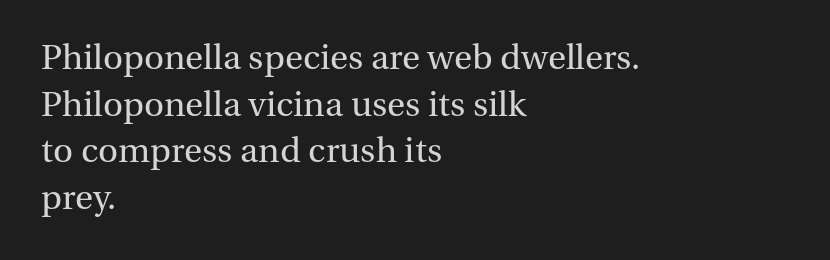
Q: Is the text bold? A: No.
Q: Is the text italic (slanted)? A: No, it is upright.
Q: Is the typeface a serif or a sans-serif typeface? A: Serif.
Q: Is the text underlined? A: No.
Q: How is the paragraph aligned? A: Left-aligned.
Q: Is the spacing between letters normal or unusually wide? A: Normal.
Q: Is the spacing between lines tight, normal or loose? A: Normal.
Q: Width (condensed, normal, or wide)? A: Normal.
Q: Stroke contrast? A: Medium.
Q: x-height? A: Medium.
Q: Monospaced? A: No.
